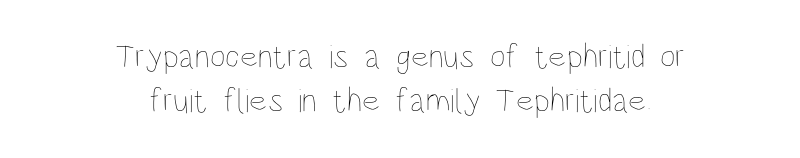
Q: Is the text bold? A: No.
Q: Is the text italic (slanted)? A: No, it is upright.
Q: Is the text underlined? A: No.
Q: How is the paragraph aligned? A: Centered.
Q: Is the spacing between letters normal or unusually wide? A: Normal.
Q: Is the spacing between lines tight, normal or loose? A: Normal.
Q: Width (condensed, normal, or wide)? A: Condensed.
Q: Stroke contrast? A: Low.
Q: x-height? A: Large.
Q: Monospaced? A: No.
